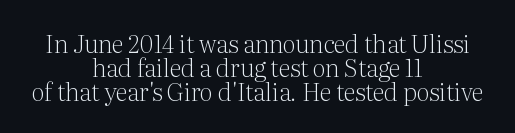
{"italic": "no", "bold": "no", "underline": "no", "align": "center", "line_spacing": "tight", "line_spacing_ratio": 1.0, "letter_spacing": "normal", "letter_spacing_em": 0.0, "glyph_px": 24}
